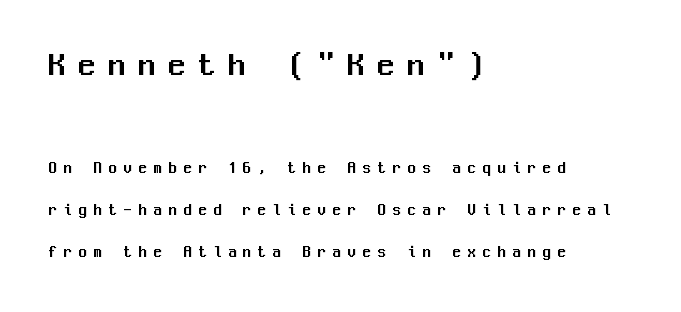
The lines are quadded left. The letterforms stand isolated, each surrounded by extra space. Posture: upright roman. Fixed-width glyphs throughout — classic coding-font behaviour. A great deal of white space separates one row of letters from the next. I'd call this a sans setting — the letters go barefoot.
